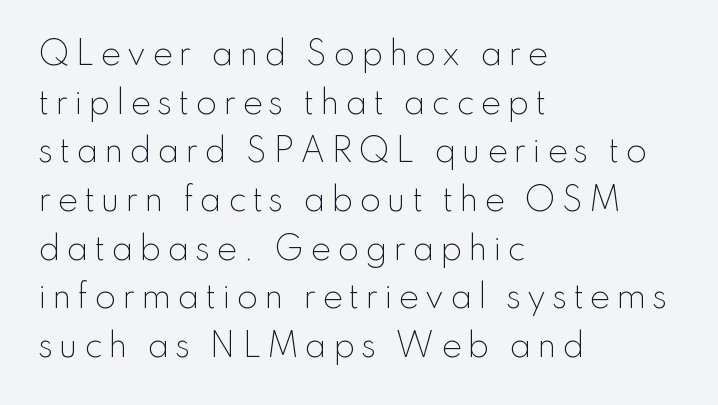
Q: Is the text bold? A: No.
Q: Is the text italic (slanted)? A: No, it is upright.
Q: Is the typeface a serif or a sans-serif typeface? A: Sans-serif.
Q: Is the text underlined? A: No.
Q: How is the paragraph aligned? A: Left-aligned.
Q: Is the spacing between lines tight, normal or loose? A: Normal.
Q: Width (condensed, normal, or wide)? A: Normal.
Q: Stroke contrast? A: Low.
Q: x-height? A: Small.
Q: Monospaced? A: No.
